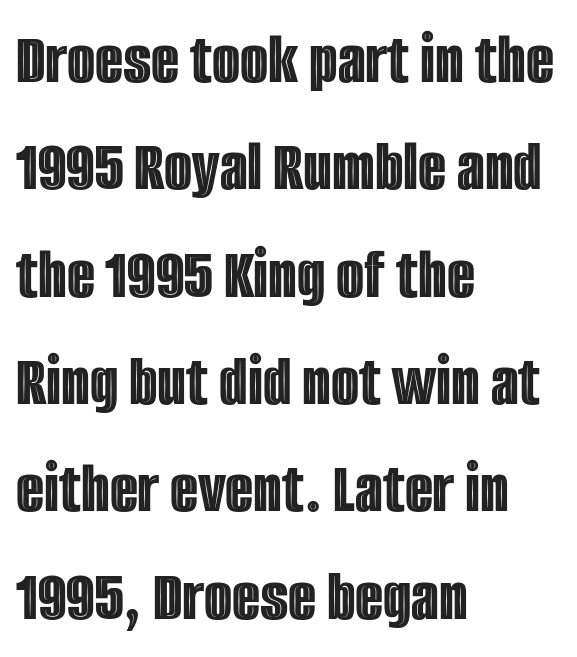
There is no visible air inserted between adjacent glyphs. This sample has the flowing, uneven cadence of proportional lettering. In terms of posture, this sample is upright. Compared with typical paragraphs, the rows here are spaced about the same. The area under the type is left untouched. The rendering anchors every line to the left-hand side.
